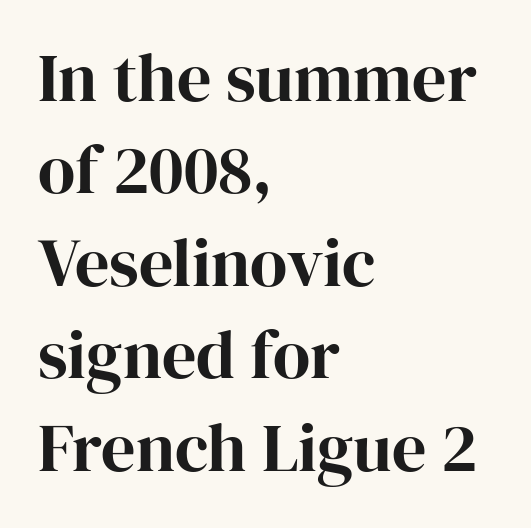
{"serif": "yes", "italic": "no", "width": "normal", "stroke_contrast": "high", "x_height": "medium", "monospaced": "no", "underline": "no", "align": "left", "line_spacing": "normal", "line_spacing_ratio": 1.36, "letter_spacing": "normal", "letter_spacing_em": 0.0, "glyph_px": 68}
